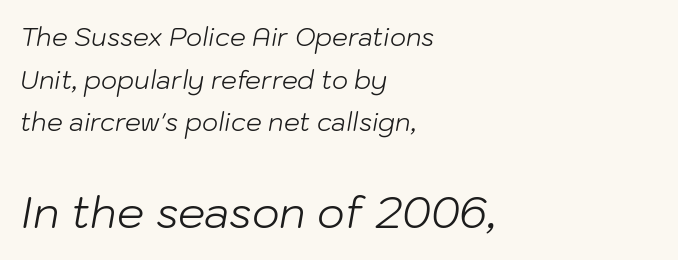
Compared with a centered layout, this one pins lines to the left instead. Standard letterfit; no display-style spreading of the glyphs. This sample has the flowing, uneven cadence of proportional lettering. This layout puts the modest block above and the oversized block below. Each row of text sits above clean, open space. This reads as an unemphasized weight, regular at the heaviest.
